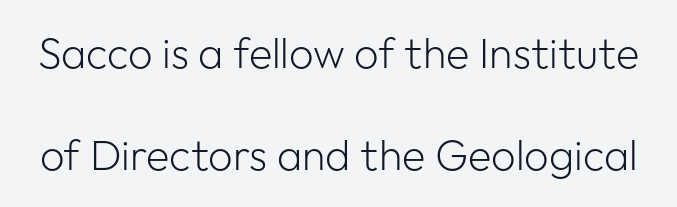
The image shows 43 px light sans-serif type, upright; set loose line spacing (2.37x), normal letter spacing, not underlined; low stroke contrast and a medium x-height.
